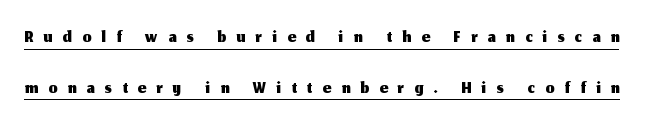
Is there an underline? Yes — a line sits under the letters. Unlike a traditional serif, this face leaves its strokes unadorned. Glyph-to-glyph distance is far greater than everyday printed text. The rendering uses natural spacing where letterforms have individual widths.
